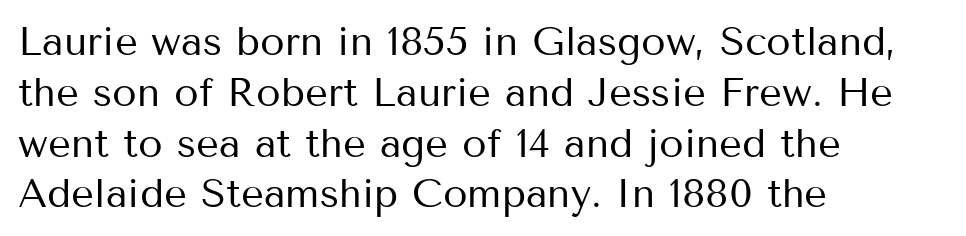
The image shows 40 px regular-weight sans-serif type, upright; set left-aligned, normal line spacing (1.27x), normal letter spacing, not underlined; medium stroke contrast and a medium x-height.
